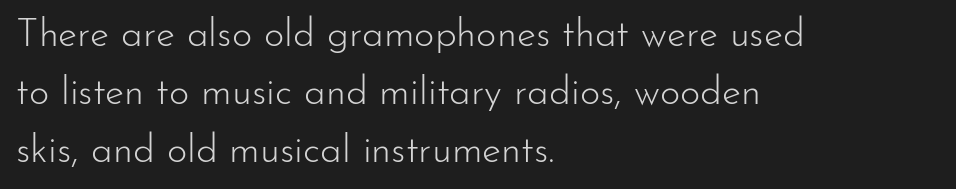
The image shows 39 px light sans-serif type, upright; set left-aligned, normal line spacing (1.49x), normal letter spacing, not underlined; low stroke contrast and a small x-height.
